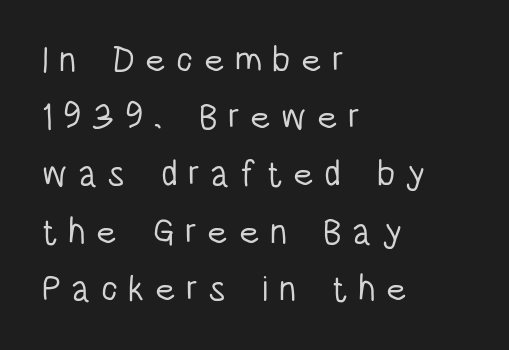
A typesetter would call this heavily tracked-out type. Letters have the restrained weight of plain body copy at most. A typesetter would label this face a sans. Check under the words: just untouched page. In terms of posture, this sample is upright.
